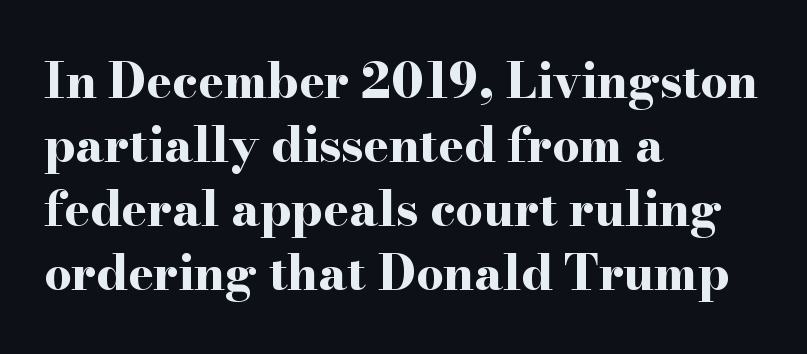
The words here are not underlined. The compositor pushed each line to the left boundary. Leading: standard. Typographically, this falls in the serif category.
